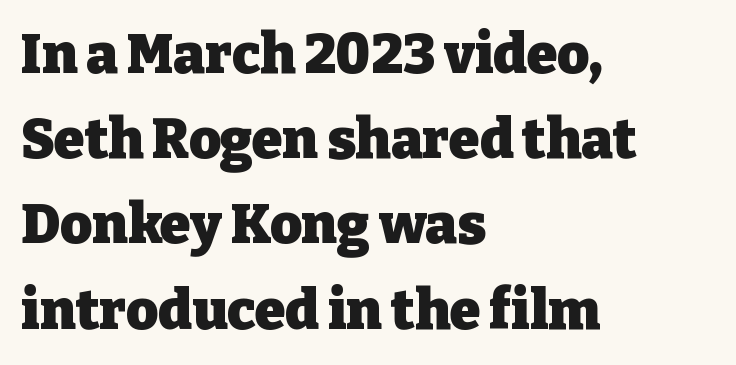
The image shows 55 px heavy serif type, upright; set left-aligned, normal line spacing (1.55x), normal letter spacing, not underlined; low stroke contrast and a medium x-height.
